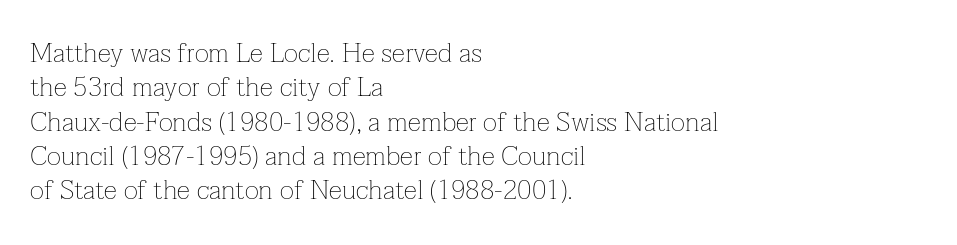
{"italic": "no", "bold": "no", "underline": "no", "align": "left", "line_spacing": "normal", "line_spacing_ratio": 1.27, "letter_spacing": "normal", "letter_spacing_em": 0.0, "glyph_px": 27}
